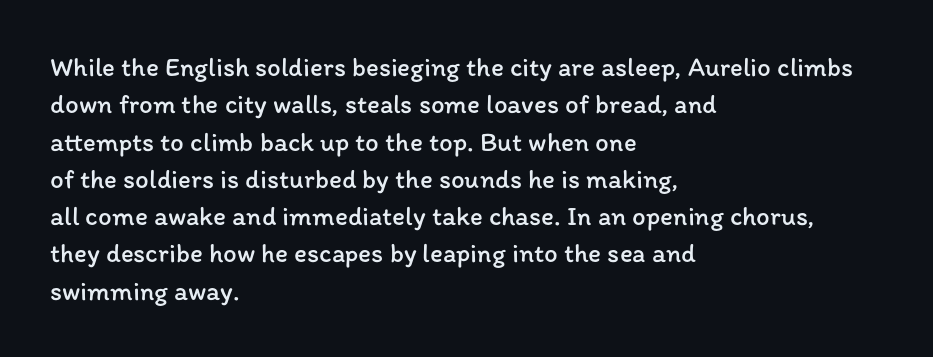
The image shows 27 px text type, upright; set left-aligned, normal line spacing (1.38x), normal letter spacing, not underlined.
